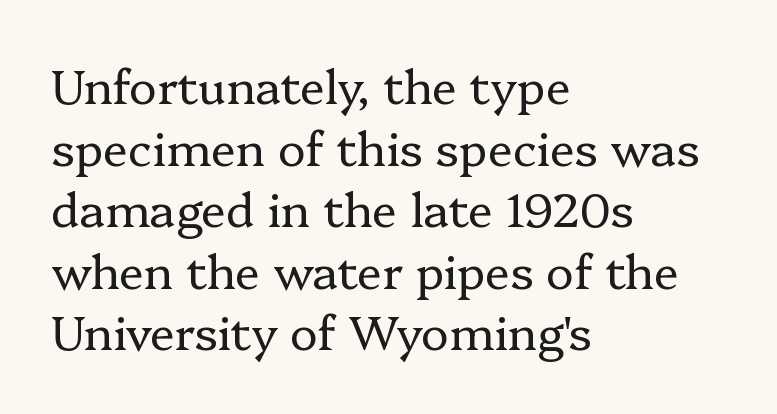
The strokes are not fattened; the text isn't bold. Which margin do the lines hug? The left one — the right edge is uneven. Vertical strokes here are truly vertical. Words appear dense and cohesive because spacing is normal.
